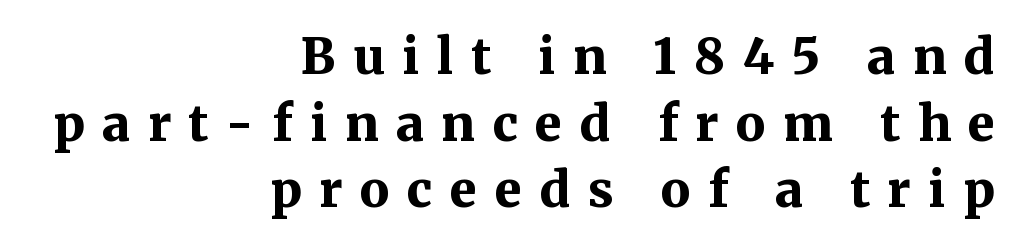
Q: Is the text bold? A: Yes.
Q: Is the text italic (slanted)? A: No, it is upright.
Q: Is the typeface a serif or a sans-serif typeface? A: Serif.
Q: Is the text underlined? A: No.
Q: How is the paragraph aligned? A: Right-aligned.
Q: Is the spacing between letters normal or unusually wide? A: Unusually wide.
Q: Is the spacing between lines tight, normal or loose? A: Normal.
Q: Width (condensed, normal, or wide)? A: Normal.
Q: Stroke contrast? A: Medium.
Q: x-height? A: Medium.
Q: Monospaced? A: No.
